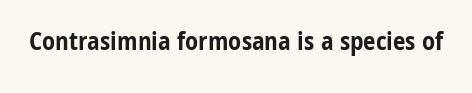
Q: Is the text bold? A: Yes.
Q: Is the text italic (slanted)? A: No, it is upright.
Q: Is the text underlined? A: No.
Q: Is the spacing between letters normal or unusually wide? A: Normal.
